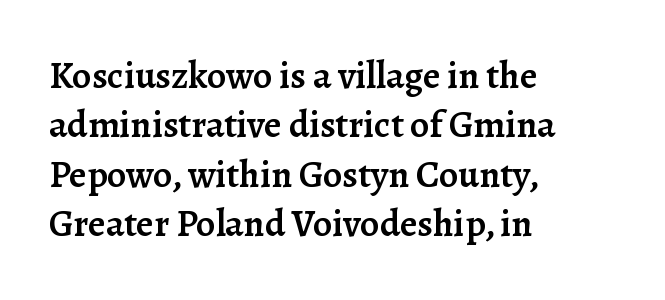
{"serif": "yes", "italic": "no", "bold": "semi", "weight": "semibold", "width": "normal", "stroke_contrast": "low", "x_height": "medium", "monospaced": "no", "underline": "no", "align": "left", "line_spacing": "normal", "line_spacing_ratio": 1.3, "letter_spacing": "normal", "letter_spacing_em": 0.0, "glyph_px": 38}
